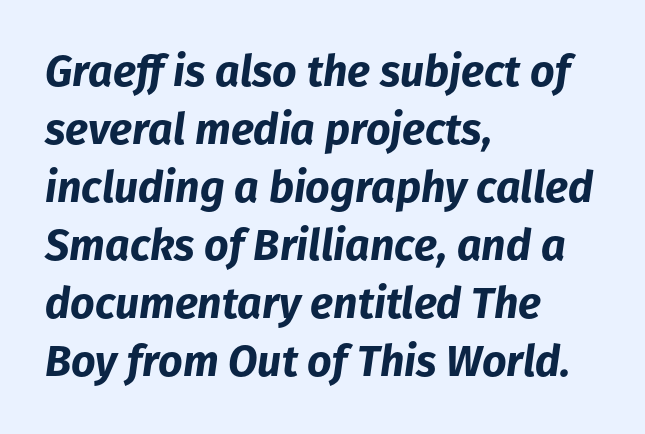
Words appear dense and cohesive because spacing is normal. The rendering anchors every line to the left-hand side. Underline: absent. Would a proofreader flag this as italicized? Yes. Note the varied advance widths — an 'i' is clearly narrower than an 'm'.
